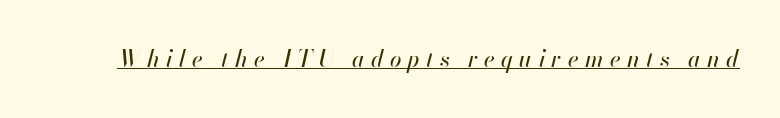
Q: Is the text italic (slanted)? A: Yes, it leans right by about 13 degrees.
Q: Is the text underlined? A: Yes.
Q: Is the spacing between letters normal or unusually wide? A: Unusually wide.
